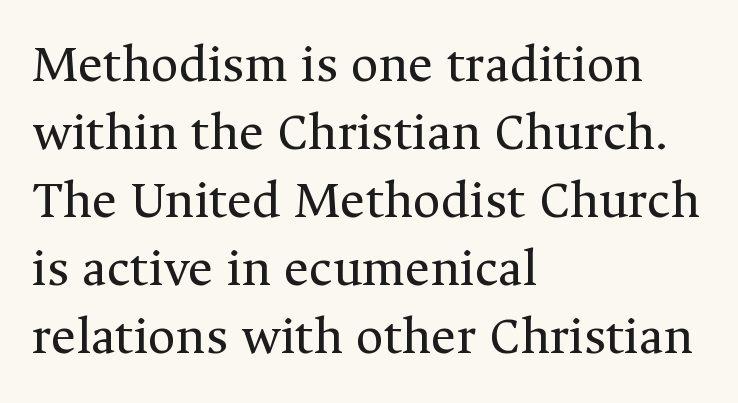
The image shows 54 px regular-weight serif type, upright; set left-aligned, normal line spacing (1.26x), normal letter spacing, not underlined; medium stroke contrast and a medium x-height.
